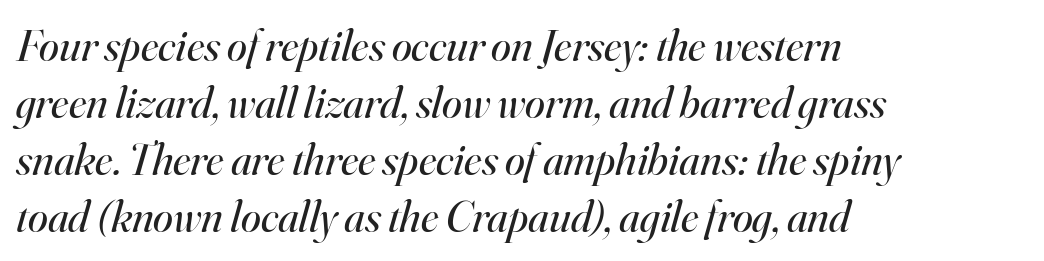
Q: Is the text bold? A: No.
Q: Is the text italic (slanted)? A: Yes, it leans right by about 16 degrees.
Q: Is the typeface a serif or a sans-serif typeface? A: Serif.
Q: Is the text underlined? A: No.
Q: How is the paragraph aligned? A: Left-aligned.
Q: Is the spacing between letters normal or unusually wide? A: Normal.
Q: Is the spacing between lines tight, normal or loose? A: Normal.
Q: Width (condensed, normal, or wide)? A: Normal.
Q: Stroke contrast? A: High.
Q: x-height? A: Small.
Q: Monospaced? A: No.
